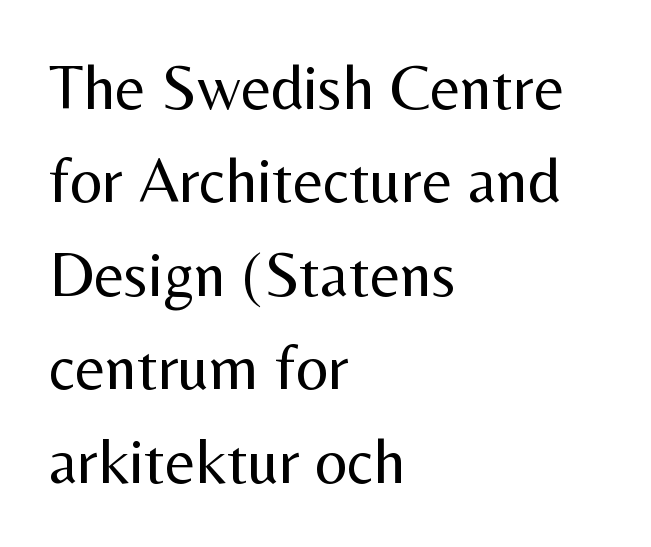
The image shows 64 px regular-weight sans-serif type, upright; set left-aligned, normal line spacing (1.46x), normal letter spacing, not underlined; medium stroke contrast and a medium x-height.
